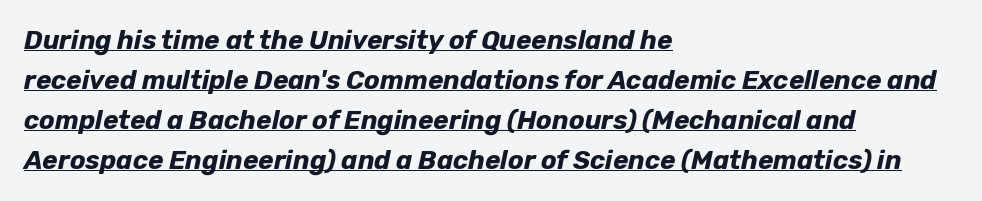
The image shows 26 px bold type, italic (leaning right); set left-aligned, normal line spacing (1.54x), normal letter spacing, underlined.
